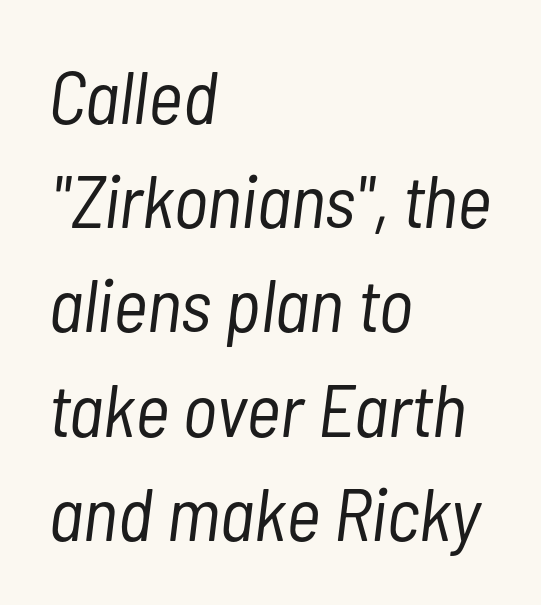
Q: Is the text bold? A: No.
Q: Is the text italic (slanted)? A: Yes, it leans right by about 7 degrees.
Q: Is the text underlined? A: No.
Q: How is the paragraph aligned? A: Left-aligned.
Q: Is the spacing between letters normal or unusually wide? A: Normal.
Q: Is the spacing between lines tight, normal or loose? A: Normal.
Q: Width (condensed, normal, or wide)? A: Condensed.
Q: Stroke contrast? A: Low.
Q: x-height? A: Medium.
Q: Monospaced? A: No.
